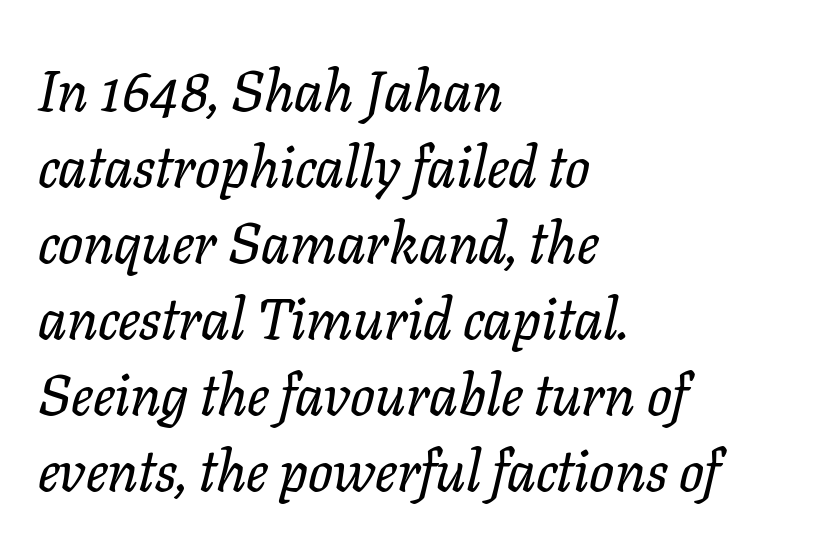
{"serif": "yes", "italic": "yes", "lean": "right", "slant_degrees": 11, "width": "normal", "stroke_contrast": "low", "x_height": "medium", "monospaced": "no", "underline": "no", "align": "left", "line_spacing": "normal", "line_spacing_ratio": 1.31, "letter_spacing": "normal", "letter_spacing_em": 0.0, "glyph_px": 58}
